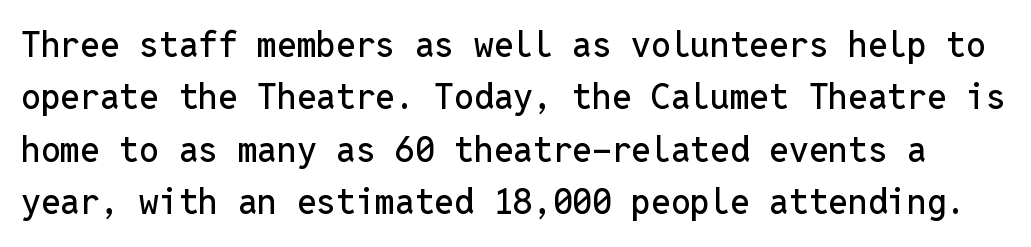
{"serif": "no", "italic": "no", "width": "normal", "stroke_contrast": "low", "x_height": "medium", "monospaced": "yes", "underline": "no", "line_spacing": "normal", "line_spacing_ratio": 1.5, "letter_spacing": "normal", "letter_spacing_em": 0.0, "glyph_px": 35}
